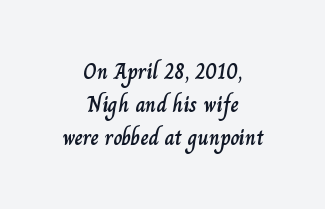
{"underline": "no", "align": "center", "line_spacing": "normal", "line_spacing_ratio": 1.5, "letter_spacing": "normal", "letter_spacing_em": 0.0, "glyph_px": 22}
